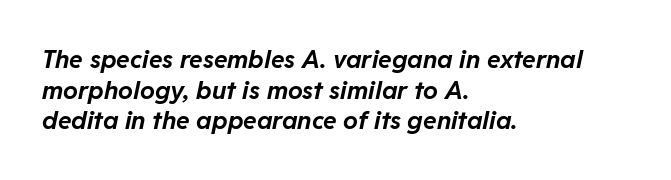
{"italic": "yes", "lean": "right", "slant_degrees": 11, "bold": "yes", "underline": "no", "align": "left", "line_spacing_ratio": 1.23, "letter_spacing": "normal", "letter_spacing_em": 0.0, "glyph_px": 25}
